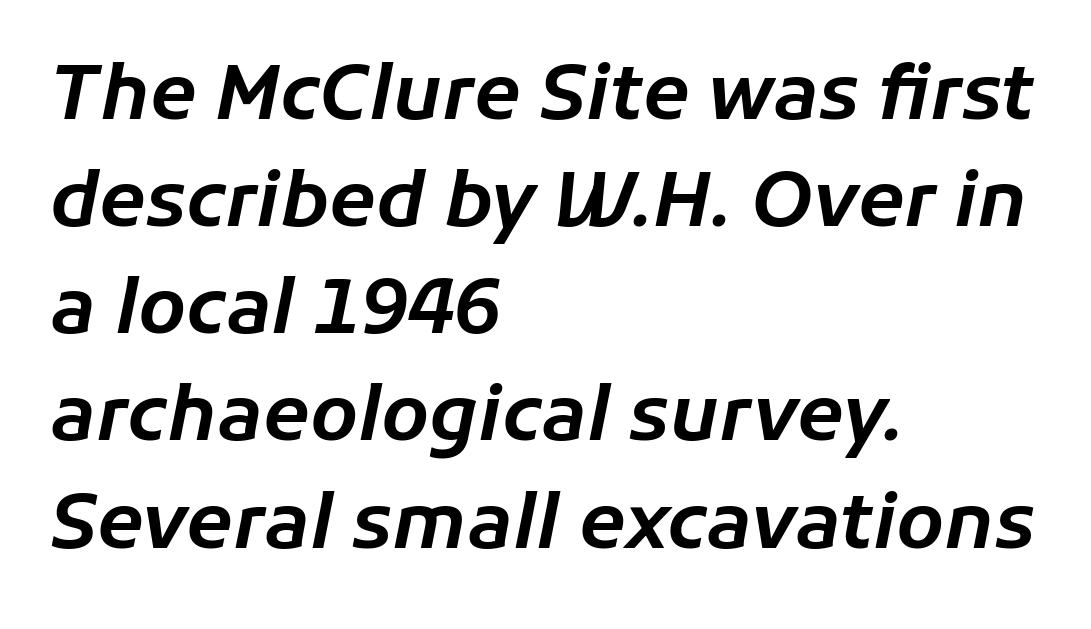
Q: Is the text italic (slanted)? A: Yes, it leans right by about 11 degrees.
Q: Is the text underlined? A: No.
Q: How is the paragraph aligned? A: Left-aligned.
Q: Is the spacing between letters normal or unusually wide? A: Normal.
Q: Is the spacing between lines tight, normal or loose? A: Normal.
Q: Width (condensed, normal, or wide)? A: Normal.
Q: Stroke contrast? A: Low.
Q: x-height? A: Medium.
Q: Monospaced? A: No.
